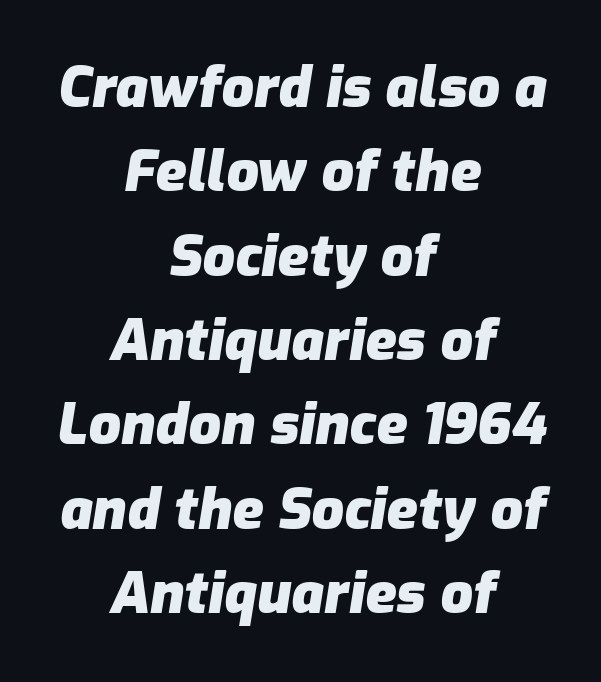
Spacing verdict: proportional, widths tailored to each character. The passage shown leans; its letterforms are oblique. Descenders are the only things crossing below the line. Tracking value appears to be zero — textbook default spacing. These lines carry a lot of weight — the face is fully bold.
